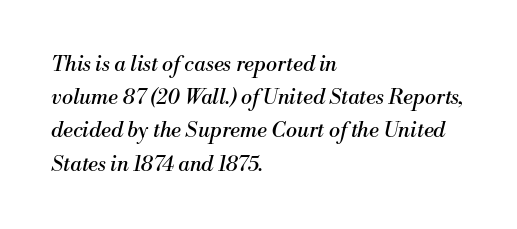
The image shows 21 px text type, italic (leaning right); set left-aligned, normal line spacing (1.58x), normal letter spacing, not underlined.
